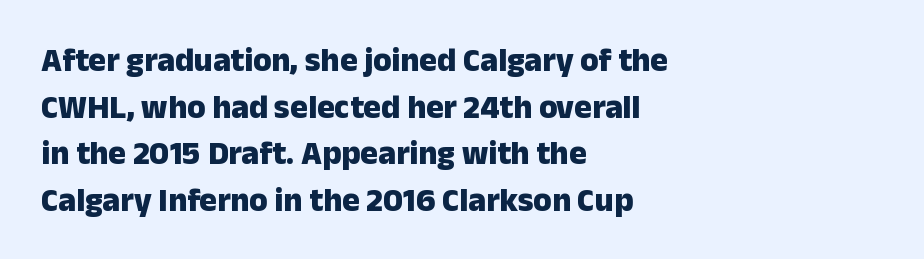
Glance below the letters and you will spot only blank space. Typeset ragged right — the left edge is the straight one. Here the glyphs are tracked normally, forming tight word shapes. The glyphs in this specimen are sans serif. Strong, thick strokes mark this as bold type.
